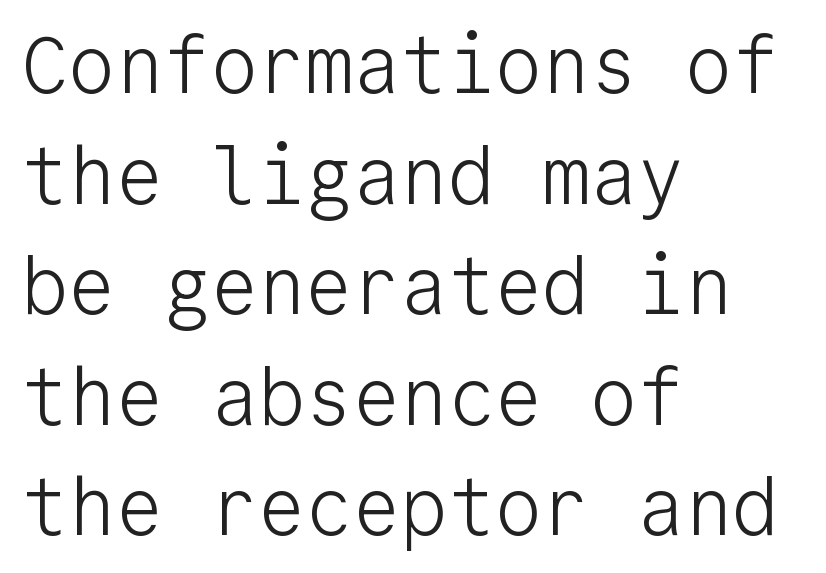
{"serif": "no", "italic": "no", "bold": "no", "weight": "light", "width": "normal", "stroke_contrast": "low", "x_height": "medium", "monospaced": "yes", "underline": "no", "align": "left", "line_spacing": "normal", "line_spacing_ratio": 1.4, "letter_spacing": "normal", "letter_spacing_em": 0.0, "glyph_px": 79}
